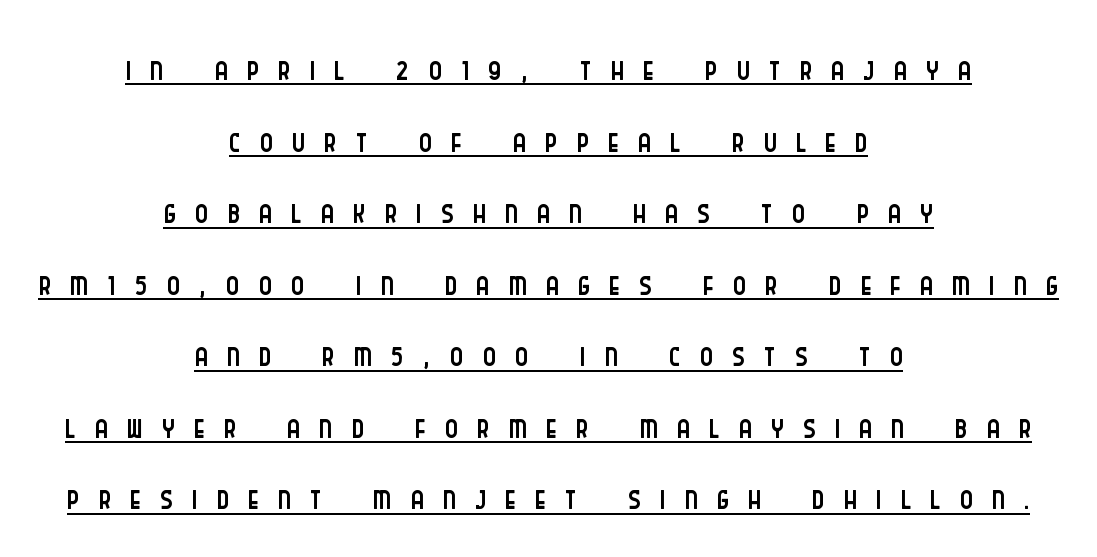
The image shows 48 px light, condensed sans-serif type, upright; set centered, normal line spacing (1.49x), unusually wide letter spacing (+0.4 em), underlined; low stroke contrast and a large x-height.
